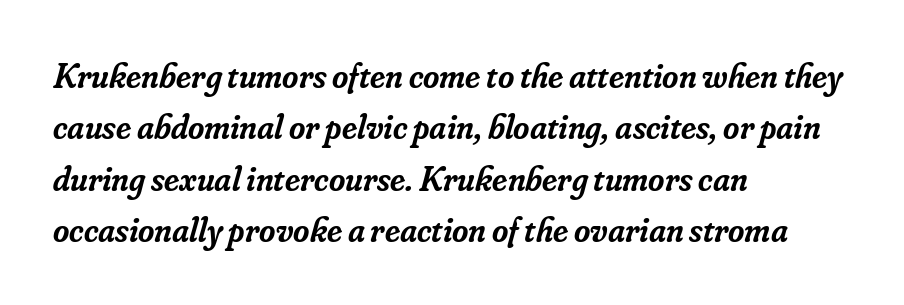
The rendering anchors every line to the left-hand side. A serif font was chosen for this passage. Every character sits at an angle, as italics do. Caption: semibold face, moderately heavy strokes. Regarding leading, the lines here are spaced in the standard way.
